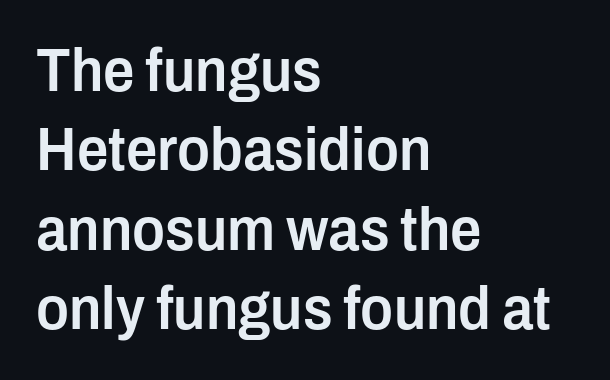
Q: Is the text bold? A: Semi-bold.
Q: Is the text italic (slanted)? A: No, it is upright.
Q: Is the typeface a serif or a sans-serif typeface? A: Sans-serif.
Q: Is the text underlined? A: No.
Q: How is the paragraph aligned? A: Left-aligned.
Q: Is the spacing between letters normal or unusually wide? A: Normal.
Q: Is the spacing between lines tight, normal or loose? A: Normal.
Q: Width (condensed, normal, or wide)? A: Condensed.
Q: Stroke contrast? A: Low.
Q: x-height? A: Medium.
Q: Monospaced? A: No.
